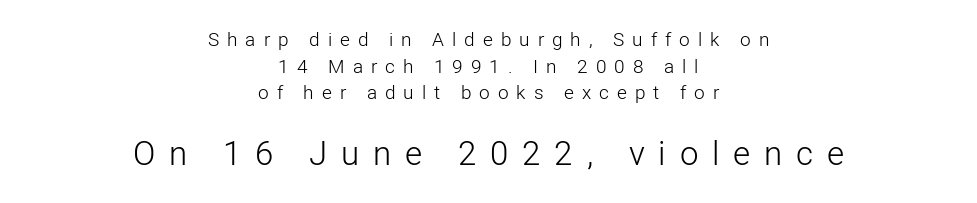
This sample uses a sans-serif face. Stems here are at most as thick as an everyday book face. Descenders hang freely into open space. The lettering stays uniformly vertical, giving the passage a roman look.
